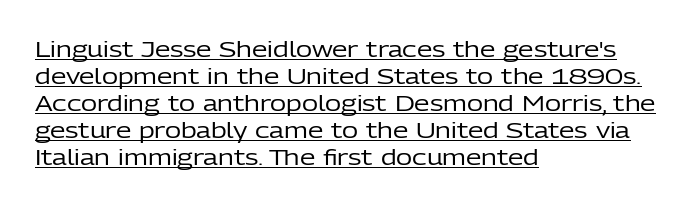
Q: Is the text bold? A: No.
Q: Is the text italic (slanted)? A: No, it is upright.
Q: Is the text underlined? A: Yes.
Q: How is the paragraph aligned? A: Left-aligned.
Q: Is the spacing between letters normal or unusually wide? A: Normal.
